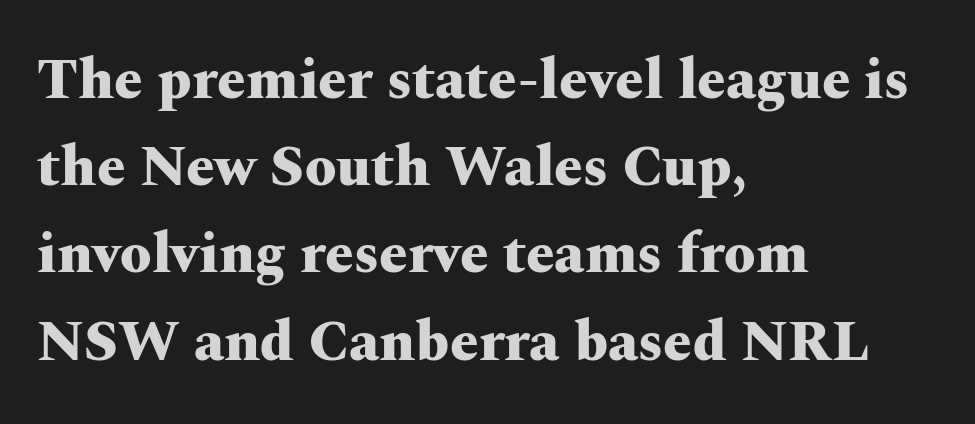
Q: Is the text bold? A: Yes.
Q: Is the text italic (slanted)? A: No, it is upright.
Q: Is the typeface a serif or a sans-serif typeface? A: Serif.
Q: Is the text underlined? A: No.
Q: How is the paragraph aligned? A: Left-aligned.
Q: Is the spacing between letters normal or unusually wide? A: Normal.
Q: Is the spacing between lines tight, normal or loose? A: Normal.
Q: Width (condensed, normal, or wide)? A: Wide.
Q: Stroke contrast? A: Medium.
Q: x-height? A: Medium.
Q: Monospaced? A: No.
